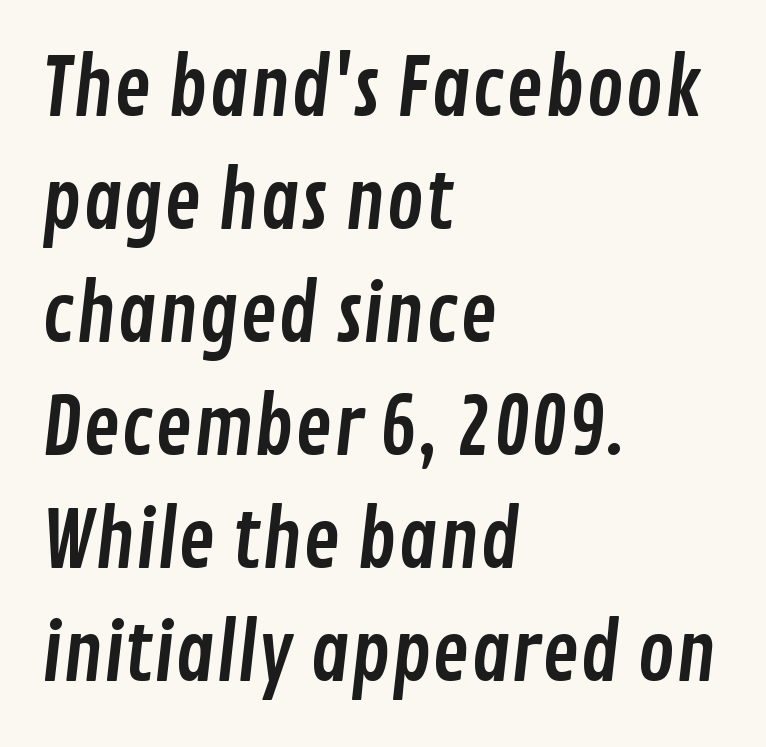
The image shows 79 px condensed sans-serif type; set left-aligned, normal line spacing (1.43x), normal letter spacing, not underlined; low stroke contrast and a medium x-height.
